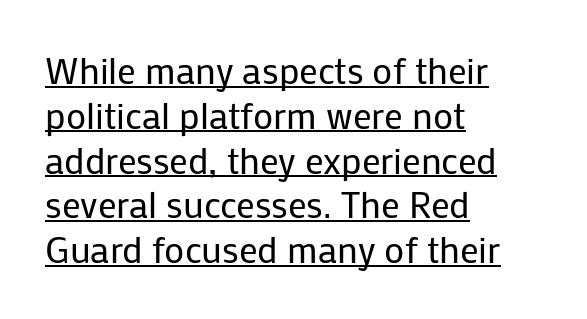
Q: Is the text bold? A: No.
Q: Is the text italic (slanted)? A: No, it is upright.
Q: Is the typeface a serif or a sans-serif typeface? A: Sans-serif.
Q: Is the text underlined? A: Yes.
Q: How is the paragraph aligned? A: Left-aligned.
Q: Is the spacing between letters normal or unusually wide? A: Normal.
Q: Width (condensed, normal, or wide)? A: Normal.
Q: Stroke contrast? A: Low.
Q: x-height? A: Medium.
Q: Monospaced? A: No.
